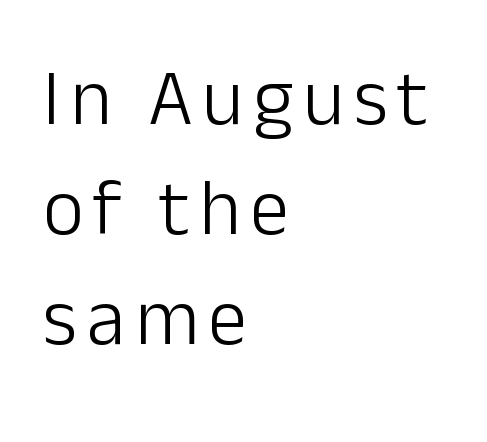
Reading down the column, the eye jumps a familiar distance to each next line. The space directly below the letters is spotless. Spacing verdict: proportional, widths tailored to each character. Heft: none added — not bold.
